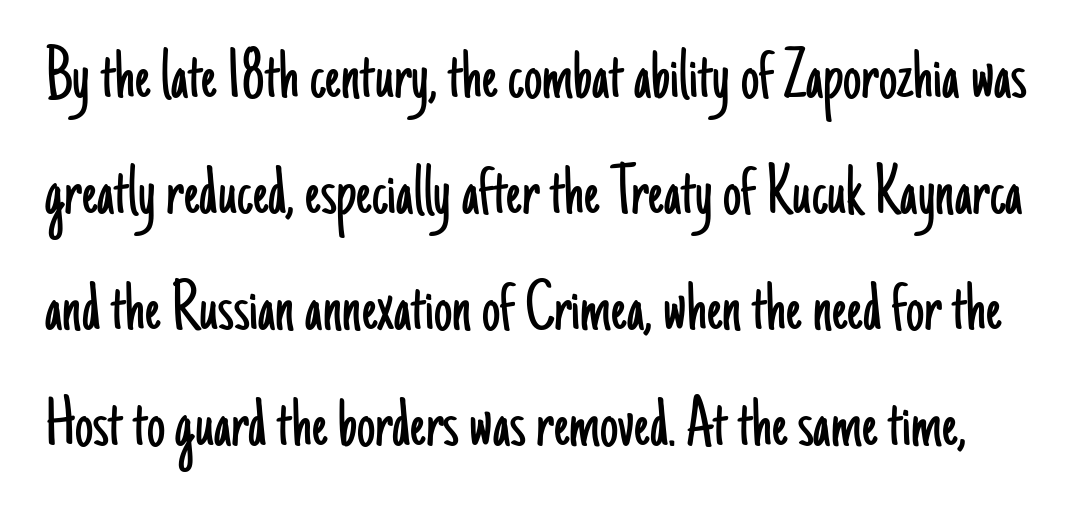
The space directly below the letters is spotless. This is roman type, the default non-slanted kind. Are there feet on the stems? There aren't — it's a sans. Weight: in the light-to-regular range. Baseline-to-baseline distance is the conventional proportion of letter height. Varying glyph widths throughout — classic text-font behaviour.
